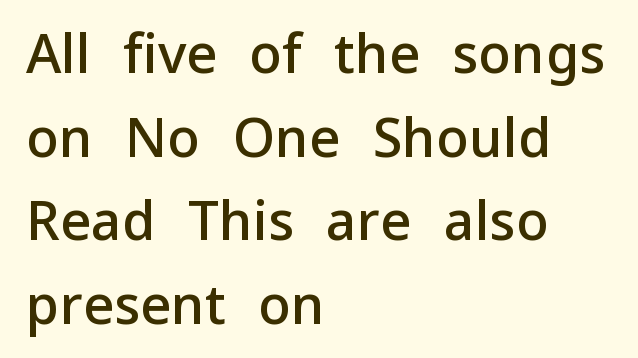
The image shows 54 px semibold sans-serif type, upright; set left-aligned, normal line spacing (1.55x), normal letter spacing, not underlined; low stroke contrast and a medium x-height.
